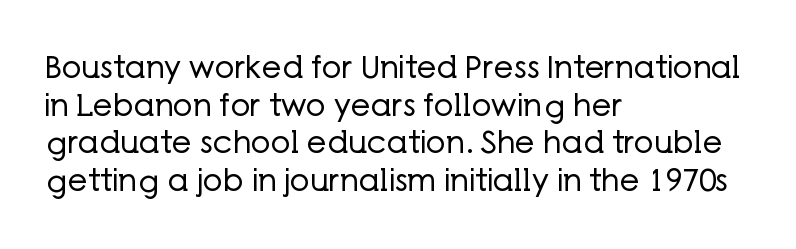
{"serif": "no", "italic": "no", "bold": "no", "weight": "regular", "width": "normal", "stroke_contrast": "low", "x_height": "medium", "monospaced": "no", "underline": "no", "align": "left", "line_spacing_ratio": 1.21, "letter_spacing": "normal", "letter_spacing_em": 0.0, "glyph_px": 31}
